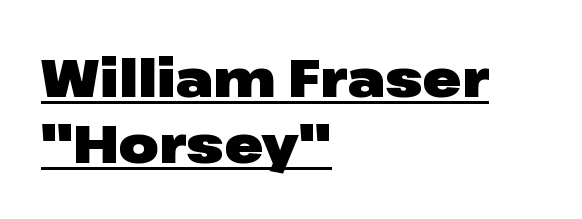
Q: Is the text bold? A: Yes.
Q: Is the text italic (slanted)? A: No, it is upright.
Q: Is the typeface a serif or a sans-serif typeface? A: Sans-serif.
Q: Is the text underlined? A: Yes.
Q: How is the paragraph aligned? A: Left-aligned.
Q: Is the spacing between letters normal or unusually wide? A: Normal.
Q: Is the spacing between lines tight, normal or loose? A: Normal.
Q: Width (condensed, normal, or wide)? A: Wide.
Q: Stroke contrast? A: Low.
Q: x-height? A: Medium.
Q: Monospaced? A: No.
